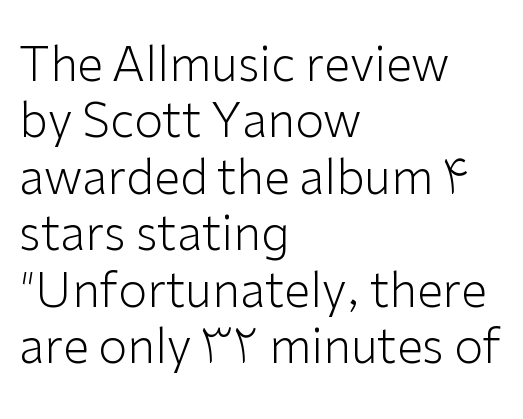
{"serif": "no", "italic": "no", "bold": "no", "weight": "light", "width": "normal", "stroke_contrast": "low", "x_height": "medium", "monospaced": "no", "underline": "no", "align": "left", "line_spacing_ratio": 1.2, "letter_spacing": "normal", "letter_spacing_em": 0.0, "glyph_px": 47}
